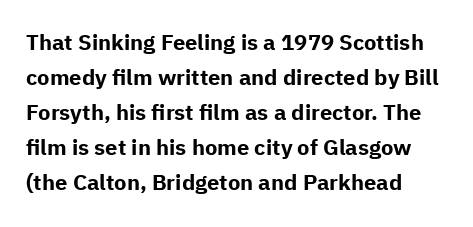
Horizontal bands of white between lines are of average thickness. The rendering keeps characters at their native spacing. Line beginnings align vertically; line endings do not. The font is running at its bold setting. No italicization has been applied; the sample stays upright.
